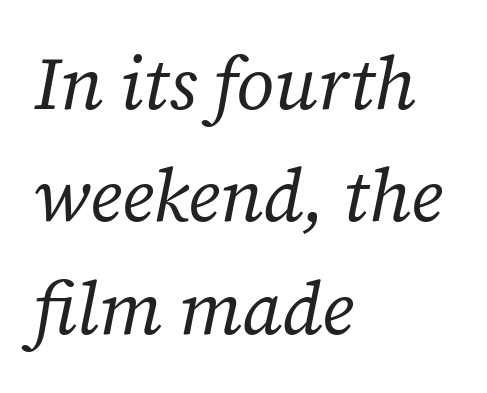
{"serif": "yes", "italic": "yes", "lean": "right", "slant_degrees": 12, "bold": "no", "weight": "regular", "width": "normal", "stroke_contrast": "low", "x_height": "medium", "monospaced": "no", "underline": "no", "align": "left", "line_spacing": "normal", "line_spacing_ratio": 1.52, "letter_spacing": "normal", "letter_spacing_em": 0.0, "glyph_px": 74}
